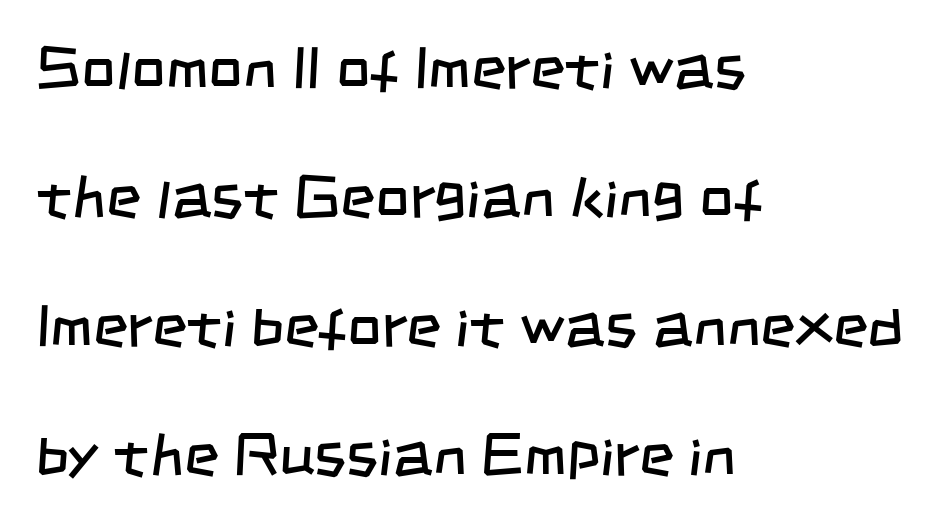
{"serif": "no", "bold": "no", "weight": "regular", "width": "condensed", "stroke_contrast": "low", "x_height": "large", "monospaced": "no", "underline": "no", "align": "left", "line_spacing": "loose", "line_spacing_ratio": 2.15, "letter_spacing": "normal", "letter_spacing_em": 0.0, "glyph_px": 60}
